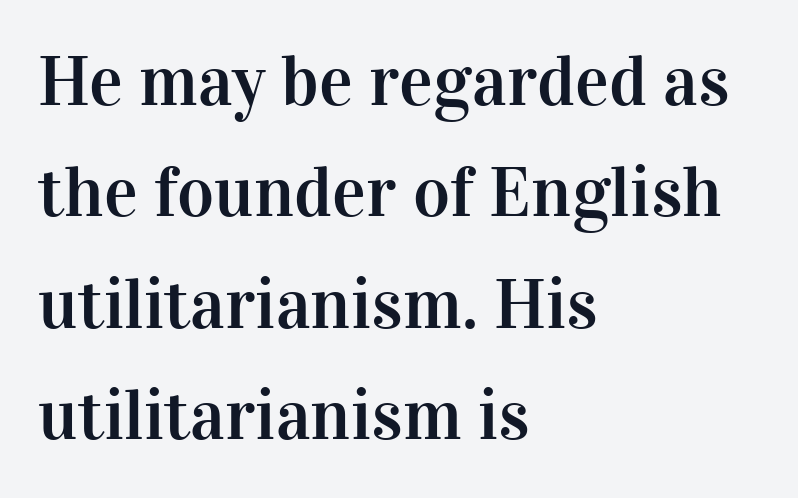
Typographically, this falls in the serif category. Designer's note — italics off, roman on. Standard letterfit; no display-style spreading of the glyphs. The strip under each line holds only bare page. Teacher's note: observe the even left margin — that is flush-left alignment. Whoever set this chose a conventional vertical rhythm.
